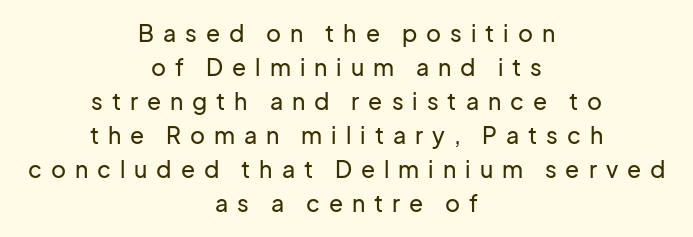
{"italic": "no", "underline": "no", "align": "center", "line_spacing": "normal", "line_spacing_ratio": 1.48, "letter_spacing": "wide", "letter_spacing_em": 0.39, "glyph_px": 23}
